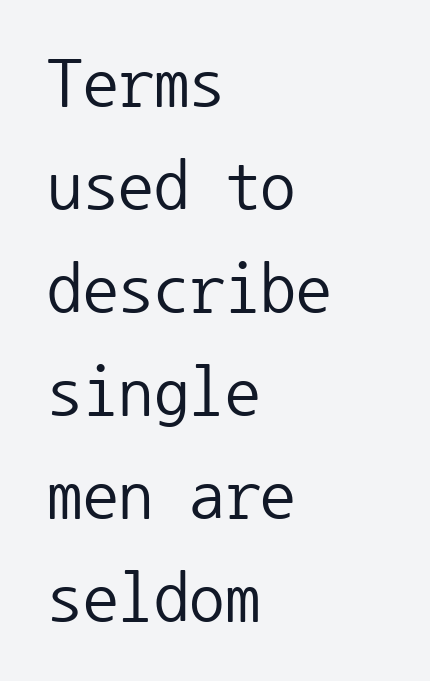
Q: Is the text bold? A: No.
Q: Is the text italic (slanted)? A: No, it is upright.
Q: Is the typeface a serif or a sans-serif typeface? A: Sans-serif.
Q: Is the text underlined? A: No.
Q: How is the paragraph aligned? A: Left-aligned.
Q: Is the spacing between letters normal or unusually wide? A: Normal.
Q: Is the spacing between lines tight, normal or loose? A: Normal.
Q: Width (condensed, normal, or wide)? A: Normal.
Q: Stroke contrast? A: Low.
Q: x-height? A: Medium.
Q: Monospaced? A: Yes.
